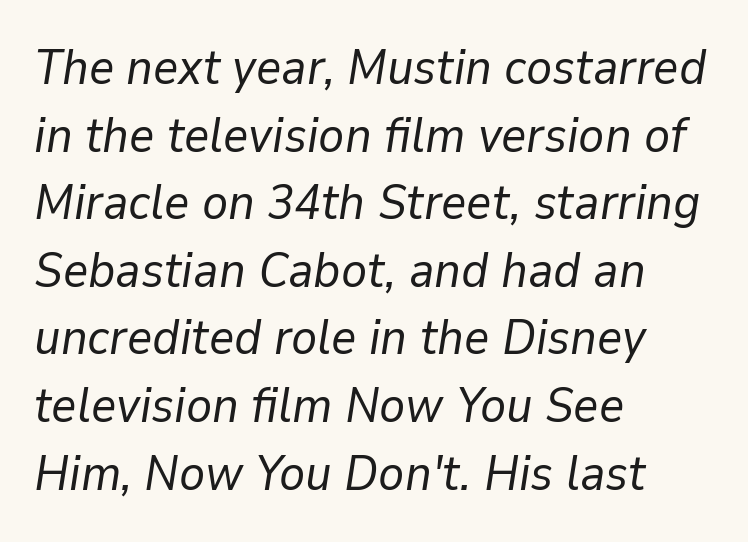
Q: Is the text bold? A: No.
Q: Is the text italic (slanted)? A: Yes, it leans right by about 9 degrees.
Q: Is the text underlined? A: No.
Q: How is the paragraph aligned? A: Left-aligned.
Q: Is the spacing between letters normal or unusually wide? A: Normal.
Q: Is the spacing between lines tight, normal or loose? A: Normal.
Q: Width (condensed, normal, or wide)? A: Normal.
Q: Stroke contrast? A: Low.
Q: x-height? A: Medium.
Q: Monospaced? A: No.
